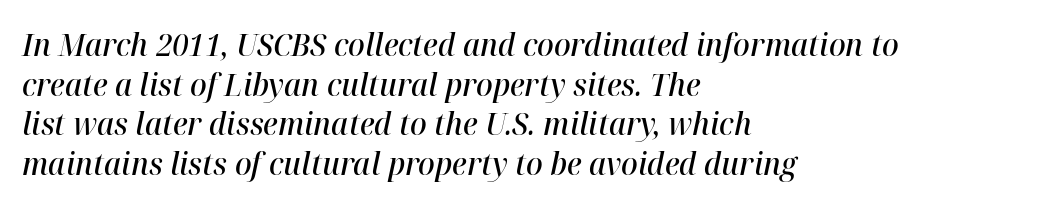
{"italic": "yes", "lean": "right", "slant_degrees": 12, "bold": "semi", "weight": "semibold", "width": "normal", "stroke_contrast": "high", "x_height": "medium", "monospaced": "no", "underline": "no", "align": "left", "line_spacing": "normal", "line_spacing_ratio": 1.28, "letter_spacing": "normal", "letter_spacing_em": 0.0, "glyph_px": 31}
